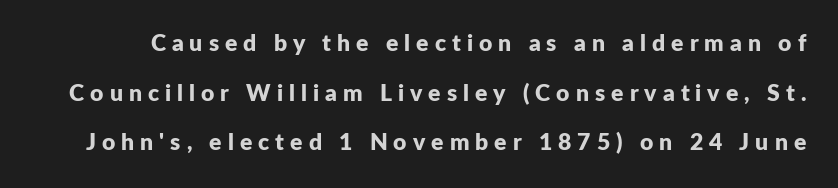
The image shows 23 px bold type, upright; set loose line spacing (2.16x), unusually wide letter spacing (+0.26 em), not underlined.
